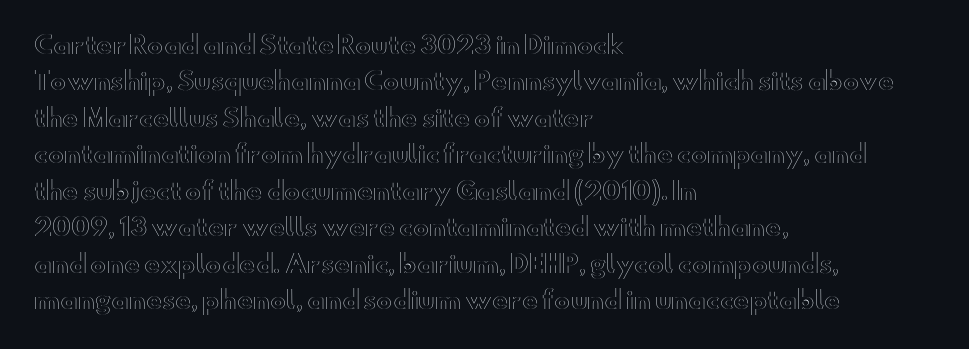
{"italic": "no", "underline": "no", "align": "left", "line_spacing": "normal", "line_spacing_ratio": 1.52, "letter_spacing": "normal", "letter_spacing_em": 0.0, "glyph_px": 24}
